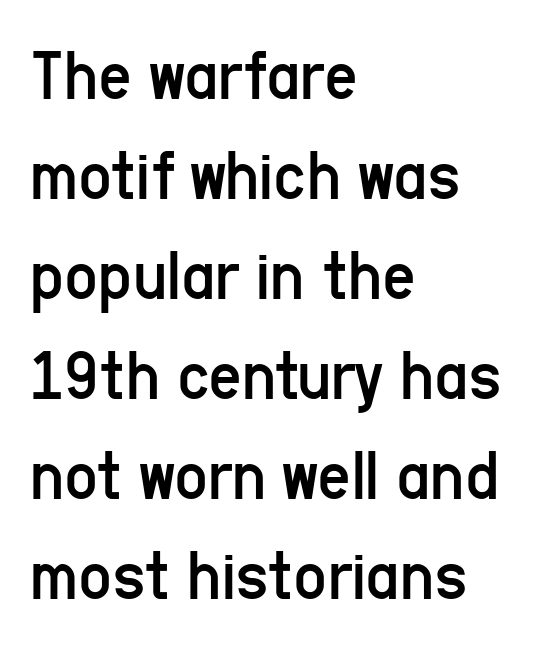
{"serif": "no", "italic": "no", "bold": "no", "weight": "regular", "width": "condensed", "stroke_contrast": "low", "x_height": "medium", "monospaced": "no", "underline": "no", "align": "left", "line_spacing": "normal", "line_spacing_ratio": 1.37, "letter_spacing": "normal", "letter_spacing_em": 0.0, "glyph_px": 73}
